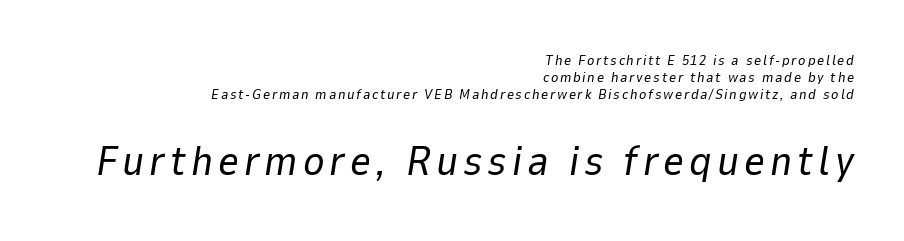
Each row of text sits above clean, open space. A typesetter would mark this as italic. Short and long lines alike share a common ending point at right. A student would notice the bottom passage is typeset larger than what precedes it. Is this a fixed-width face? No — the glyphs have proportional, varying widths.
